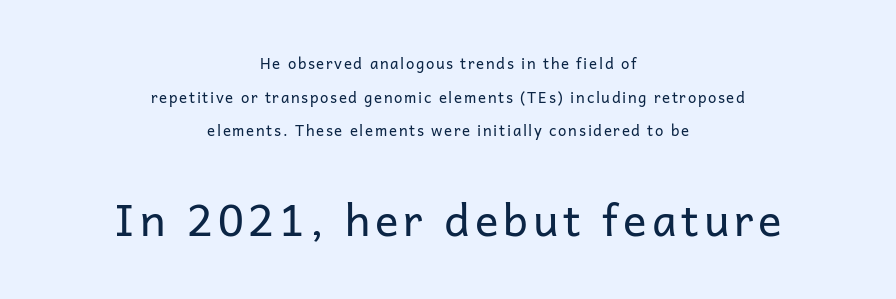
You could not count columns in this text — the font is proportionally spaced. This is the regular roman posture of the typeface. Character size in the trailing block exceeds that of the leading block. Line spacing here is loose.
